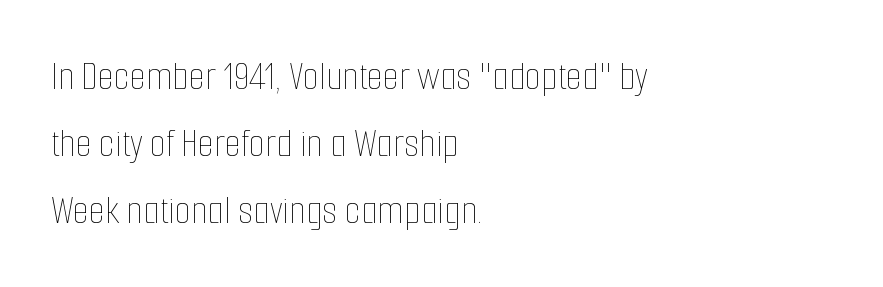
Q: Is the text bold? A: No.
Q: Is the text italic (slanted)? A: No, it is upright.
Q: Is the text underlined? A: No.
Q: How is the paragraph aligned? A: Left-aligned.
Q: Is the spacing between letters normal or unusually wide? A: Normal.
Q: Is the spacing between lines tight, normal or loose? A: Normal.
Q: Width (condensed, normal, or wide)? A: Condensed.
Q: Stroke contrast? A: Low.
Q: x-height? A: Medium.
Q: Monospaced? A: No.
